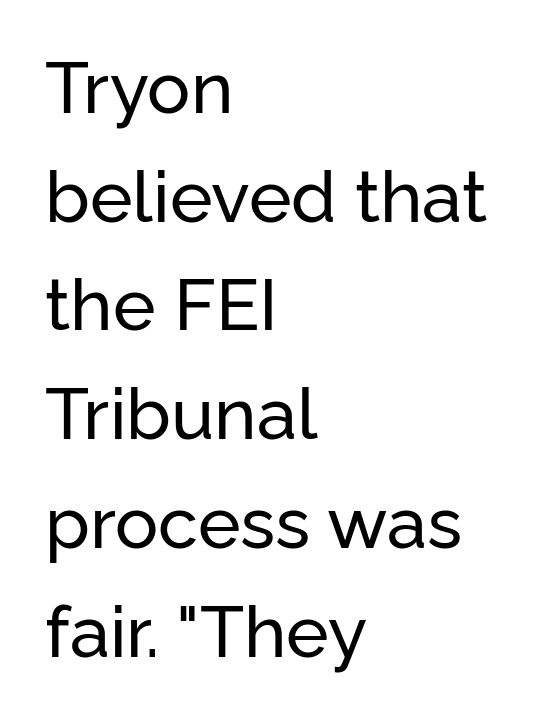
{"serif": "no", "italic": "no", "width": "normal", "stroke_contrast": "low", "x_height": "medium", "monospaced": "no", "underline": "no", "align": "left", "line_spacing": "normal", "line_spacing_ratio": 1.51, "letter_spacing": "normal", "letter_spacing_em": 0.0, "glyph_px": 72}
